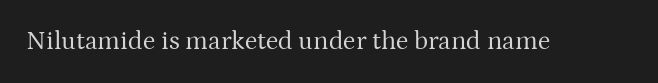
Q: Is the text bold? A: No.
Q: Is the text italic (slanted)? A: No, it is upright.
Q: Is the text underlined? A: No.
Q: Is the spacing between letters normal or unusually wide? A: Normal.
